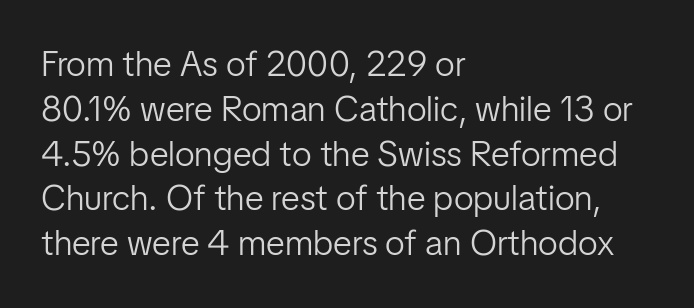
Honestly, there is no underline to notice here at all. This reads as an unemphasized weight, regular at the heaviest. Quick note: not italic, upright. A typesetter would call this proportional, since set widths differ per character.
